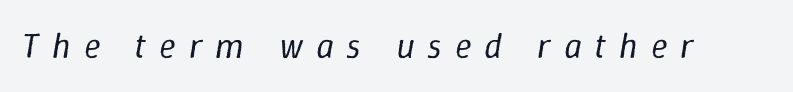
Q: Is the text bold? A: No.
Q: Is the text italic (slanted)? A: Yes, it leans right by about 9 degrees.
Q: Is the text underlined? A: No.
Q: Is the spacing between letters normal or unusually wide? A: Unusually wide.
Q: Width (condensed, normal, or wide)? A: Normal.
Q: Stroke contrast? A: Low.
Q: x-height? A: Medium.
Q: Monospaced? A: No.
